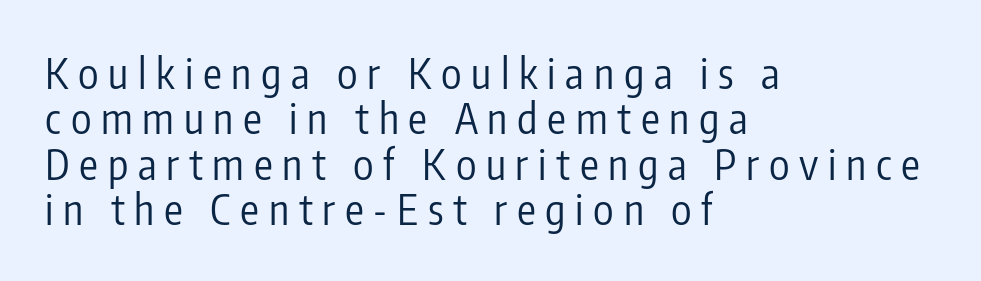
Q: Is the text bold? A: No.
Q: Is the text italic (slanted)? A: No, it is upright.
Q: Is the typeface a serif or a sans-serif typeface? A: Sans-serif.
Q: Is the text underlined? A: No.
Q: How is the paragraph aligned? A: Left-aligned.
Q: Is the spacing between letters normal or unusually wide? A: Unusually wide.
Q: Is the spacing between lines tight, normal or loose? A: Tight.
Q: Width (condensed, normal, or wide)? A: Condensed.
Q: Stroke contrast? A: Low.
Q: x-height? A: Medium.
Q: Monospaced? A: No.
